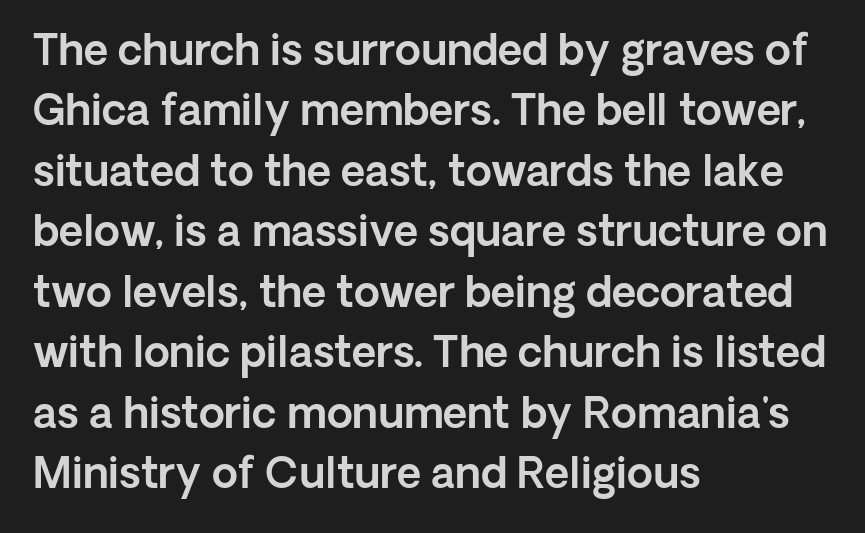
The image shows 42 px sans-serif type, upright; set left-aligned, normal line spacing (1.44x), normal letter spacing, not underlined; a medium x-height.
